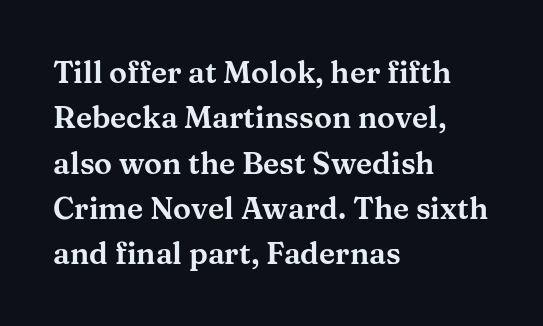
The image shows 30 px wide serif type, upright; set left-aligned, normal line spacing (1.51x), normal letter spacing, not underlined; medium stroke contrast and a medium x-height.
